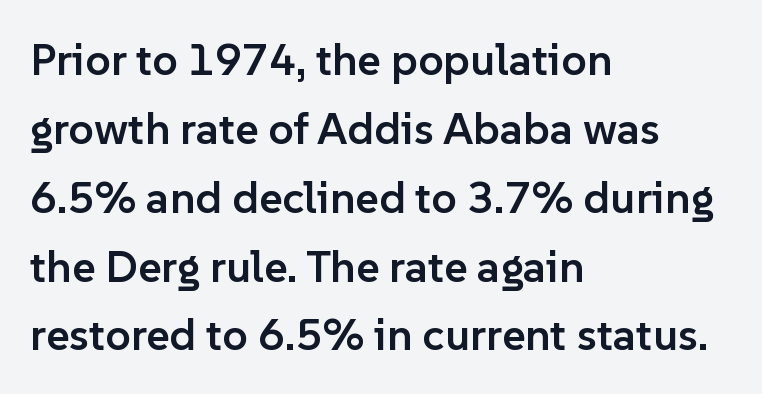
Q: Is the text bold? A: Semi-bold.
Q: Is the text italic (slanted)? A: No, it is upright.
Q: Is the typeface a serif or a sans-serif typeface? A: Sans-serif.
Q: Is the text underlined? A: No.
Q: How is the paragraph aligned? A: Left-aligned.
Q: Is the spacing between letters normal or unusually wide? A: Normal.
Q: Is the spacing between lines tight, normal or loose? A: Normal.
Q: Width (condensed, normal, or wide)? A: Normal.
Q: Stroke contrast? A: Low.
Q: x-height? A: Medium.
Q: Monospaced? A: No.
